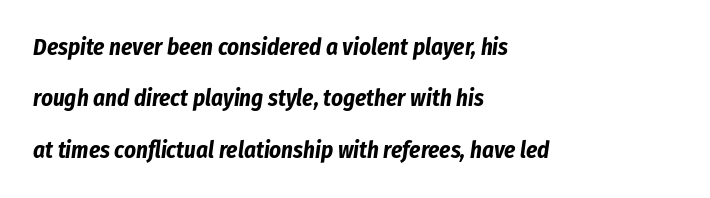
The image shows 23 px bold type, italic (leaning right); set left-aligned, loose line spacing (2.23x), normal letter spacing, not underlined.
